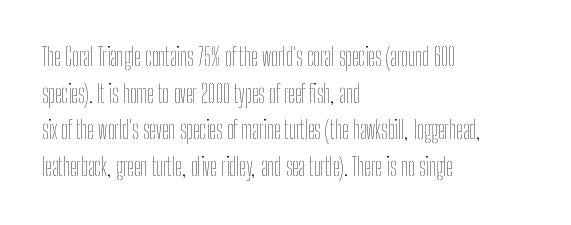
Standard letterfit; no display-style spreading of the glyphs. No chunkiness to these letters — they're not bold. This is roman type, the default non-slanted kind. Does the copy run flush right? No — it runs flush left.
